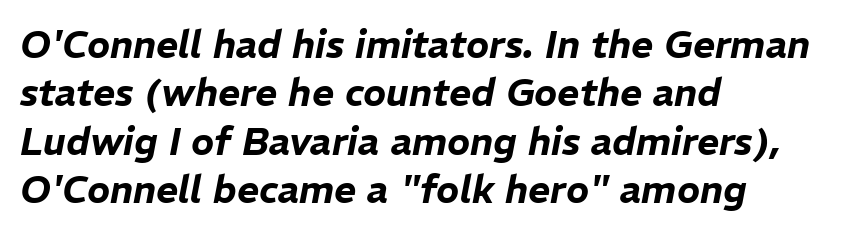
This block has exactly the height ordinary leading produces. Plain, unruled lines of type. This sample has the flowing, uneven cadence of proportional lettering. Which margin do the lines hug? The left one — the right edge is uneven. Short note: letters normally spaced.
